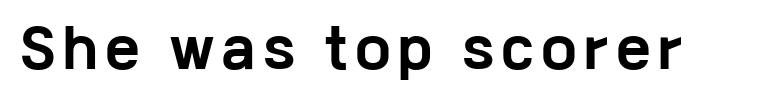
{"serif": "no", "italic": "no", "bold": "yes", "weight": "bold", "width": "wide", "stroke_contrast": "low", "x_height": "medium", "monospaced": "no", "underline": "no", "glyph_px": 51}
